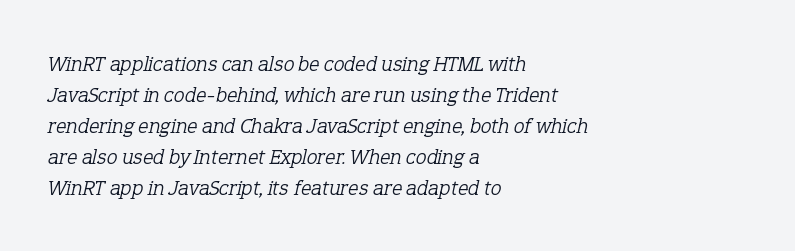
Q: Is the text bold? A: No.
Q: Is the text italic (slanted)? A: Yes, it leans right by about 12 degrees.
Q: Is the text underlined? A: No.
Q: How is the paragraph aligned? A: Left-aligned.
Q: Is the spacing between letters normal or unusually wide? A: Normal.
Q: Is the spacing between lines tight, normal or loose? A: Normal.
